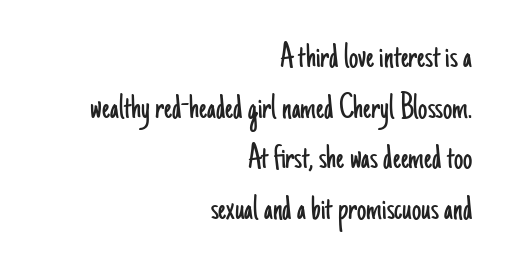
The letters stand straight up with perfectly vertical stems. The cut favours lightness, reaching ordinary text weight at its darkest. Notice how descenders clear the ascenders below comfortably — that's standard leading. Any mark beneath the type? The region is blank.
